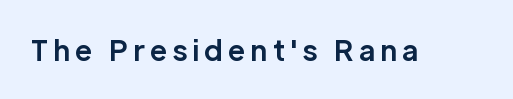
Is there any slant? The stems are plumb. The glyphs in this specimen are sans serif. The face used here is proportionally spaced, like ordinary book or web type. The typesetting leans heavy: a genuine bold. Beneath every word, the page is bare.
